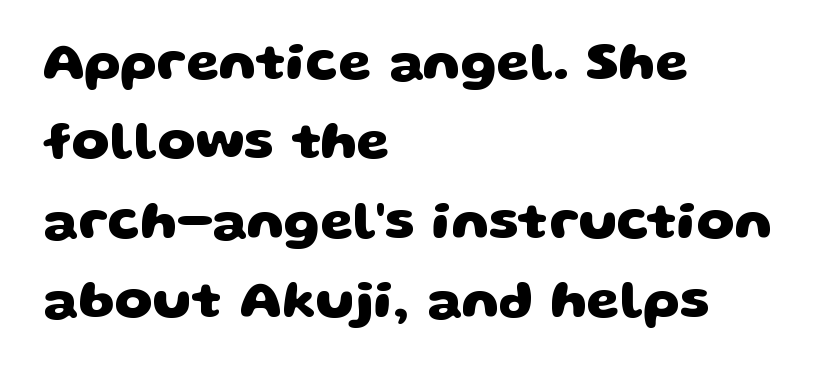
The image shows 53 px heavy, wide sans-serif type; set left-aligned, normal line spacing (1.5x), normal letter spacing, not underlined; low stroke contrast and a large x-height.
